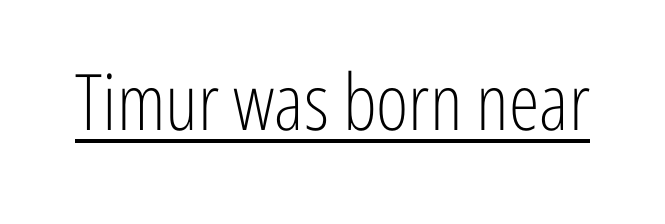
Q: Is the text bold? A: No.
Q: Is the text italic (slanted)? A: No, it is upright.
Q: Is the typeface a serif or a sans-serif typeface? A: Sans-serif.
Q: Is the text underlined? A: Yes.
Q: Is the spacing between letters normal or unusually wide? A: Normal.
Q: Width (condensed, normal, or wide)? A: Condensed.
Q: Stroke contrast? A: Low.
Q: x-height? A: Medium.
Q: Monospaced? A: No.
